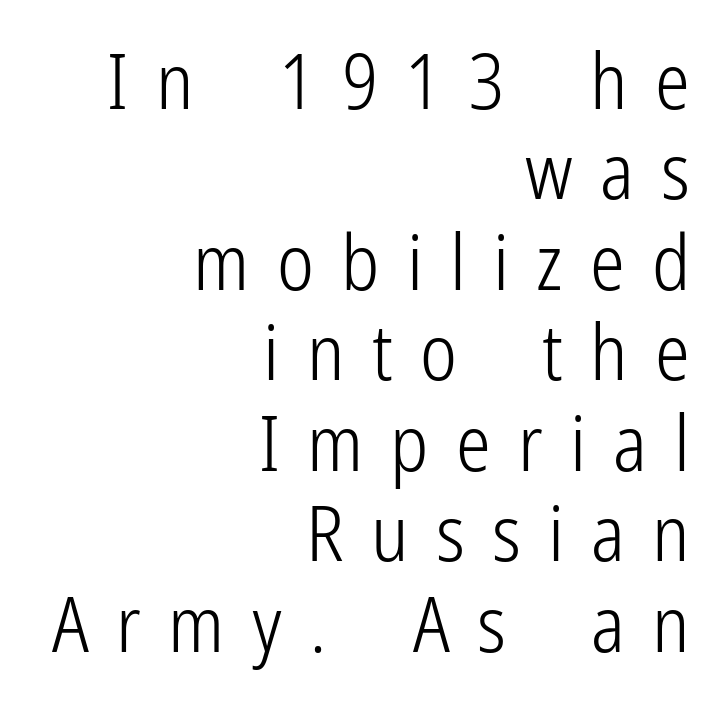
Q: Is the text bold? A: No.
Q: Is the text italic (slanted)? A: No, it is upright.
Q: Is the typeface a serif or a sans-serif typeface? A: Sans-serif.
Q: Is the text underlined? A: No.
Q: How is the paragraph aligned? A: Right-aligned.
Q: Is the spacing between letters normal or unusually wide? A: Unusually wide.
Q: Width (condensed, normal, or wide)? A: Condensed.
Q: Stroke contrast? A: Low.
Q: x-height? A: Medium.
Q: Monospaced? A: No.
